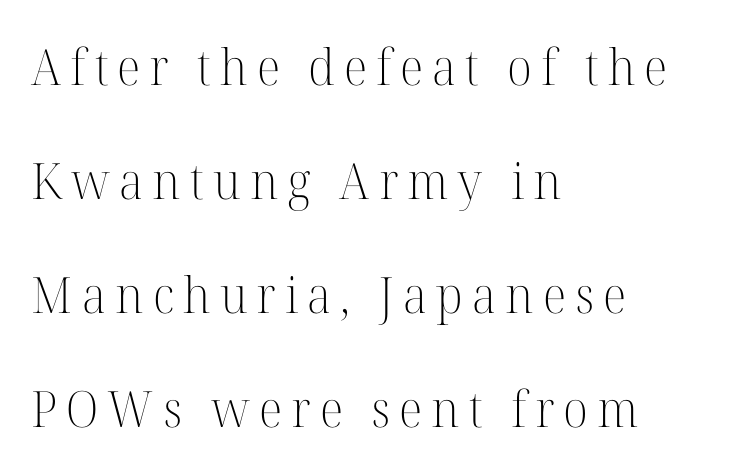
Nobody drew a line under any word here. Unlike italic type, these characters show no tilt at all. Vertical spacing — loose. Vertical stems look standard width or narrower in stroke.
